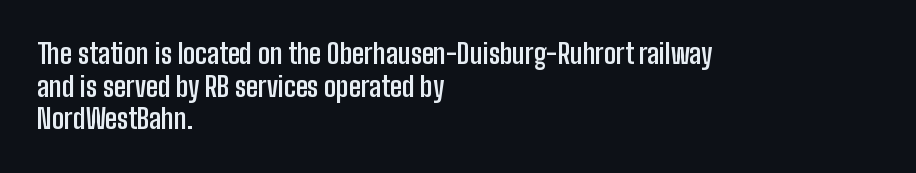
{"italic": "no", "bold": "yes", "underline": "no", "align": "left", "line_spacing_ratio": 1.21, "letter_spacing": "normal", "letter_spacing_em": 0.0, "glyph_px": 27}
